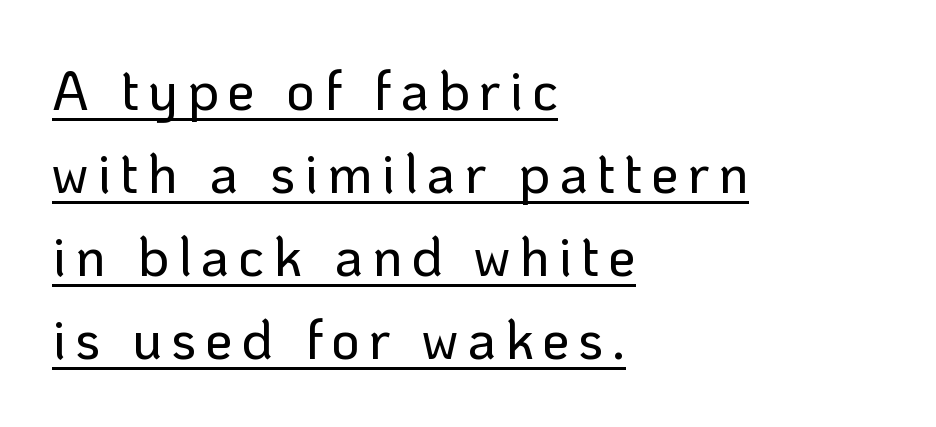
{"serif": "no", "italic": "no", "width": "normal", "stroke_contrast": "low", "x_height": "medium", "monospaced": "no", "underline": "yes", "align": "left", "line_spacing": "normal", "line_spacing_ratio": 1.51, "glyph_px": 55}
